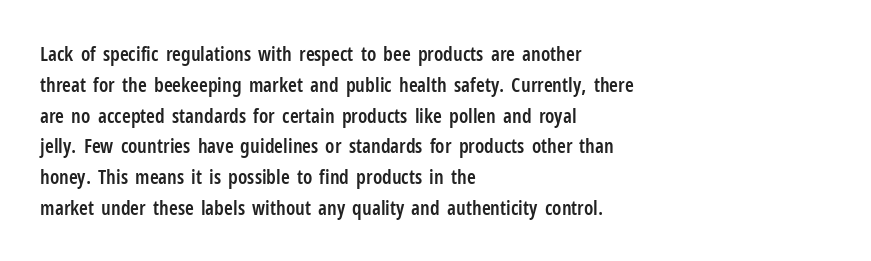
{"italic": "no", "bold": "semi", "underline": "no", "align": "left", "line_spacing": "normal", "line_spacing_ratio": 1.54, "letter_spacing": "normal", "letter_spacing_em": 0.0, "glyph_px": 20}
